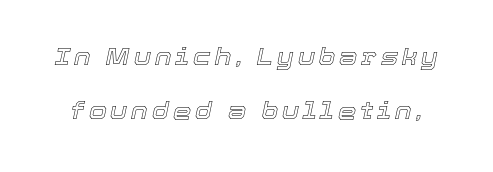
Q: Is the text italic (slanted)? A: Yes, it leans right by about 12 degrees.
Q: Is the text underlined? A: No.
Q: Is the spacing between lines tight, normal or loose? A: Loose.
